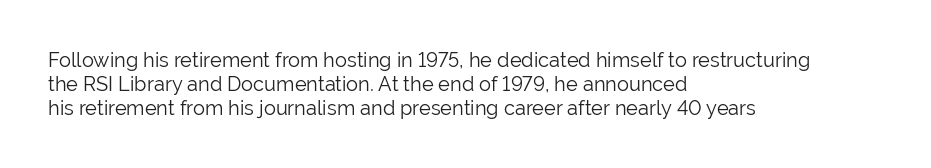
{"italic": "no", "bold": "no", "underline": "no", "align": "left", "line_spacing_ratio": 1.2, "letter_spacing": "normal", "letter_spacing_em": 0.0, "glyph_px": 20}
